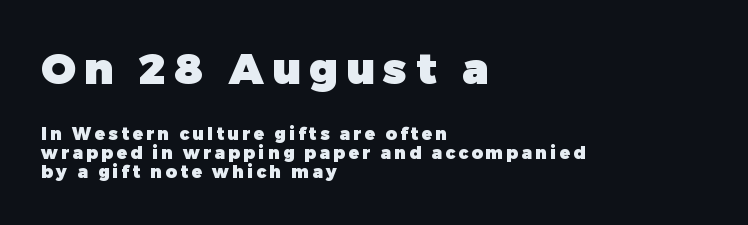
Q: Is the text bold? A: Yes.
Q: Is the text italic (slanted)? A: No, it is upright.
Q: Is the typeface a serif or a sans-serif typeface? A: Sans-serif.
Q: Is the text underlined? A: No.
Q: How is the paragraph aligned? A: Left-aligned.
Q: Is the spacing between letters normal or unusually wide? A: Unusually wide.
Q: Is the spacing between lines tight, normal or loose? A: Tight.
Q: Which block of text is set in a larger size, the first (top) or the second (bottom)? A: The first (top) one.
Q: Width (condensed, normal, or wide)? A: Normal.
Q: Stroke contrast? A: Low.
Q: x-height? A: Medium.
Q: Monospaced? A: No.
